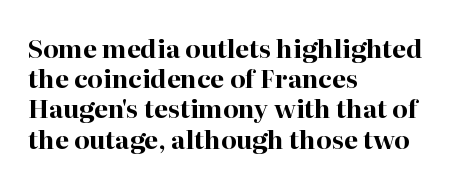
{"italic": "no", "bold": "yes", "underline": "no", "align": "left", "line_spacing_ratio": 1.21, "letter_spacing": "normal", "letter_spacing_em": 0.0, "glyph_px": 25}
